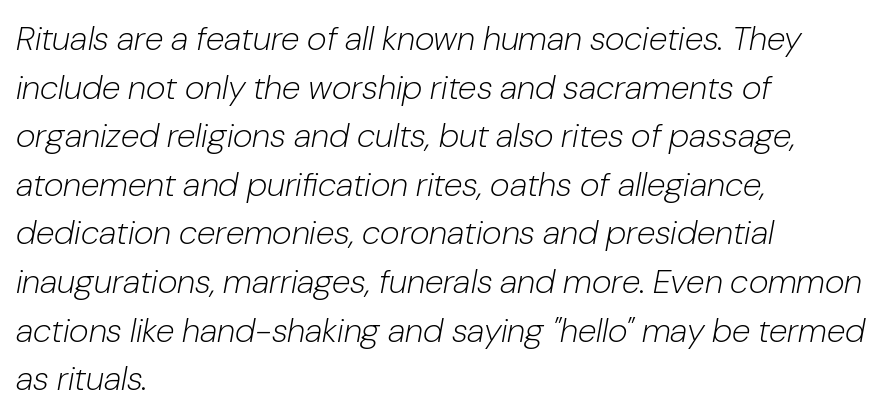
The image shows 34 px light type, italic (leaning right); set left-aligned, normal line spacing (1.43x), normal letter spacing, not underlined; low stroke contrast and a medium x-height.
